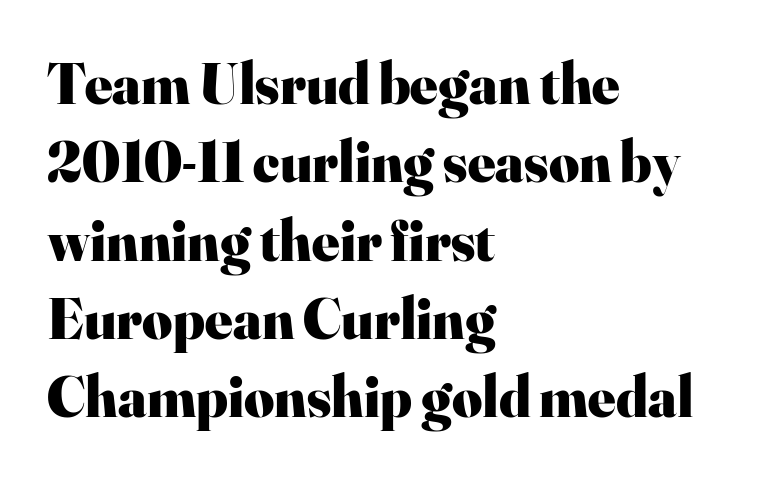
The image shows 58 px heavy serif type, upright; set left-aligned, normal line spacing (1.35x), normal letter spacing, not underlined; high stroke contrast and a small x-height.
